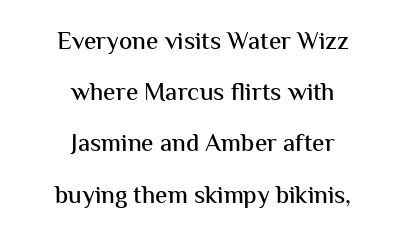
Q: Is the text italic (slanted)? A: No, it is upright.
Q: Is the text underlined? A: No.
Q: How is the paragraph aligned? A: Centered.
Q: Is the spacing between letters normal or unusually wide? A: Normal.
Q: Is the spacing between lines tight, normal or loose? A: Loose.
